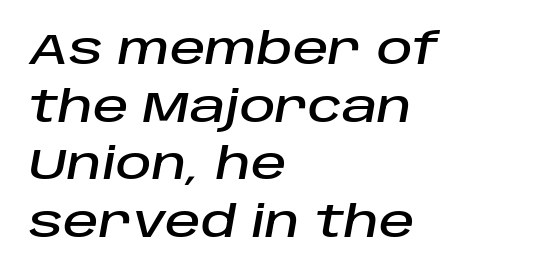
Q: Is the text italic (slanted)? A: Yes, it leans right by about 10 degrees.
Q: Is the text underlined? A: No.
Q: How is the paragraph aligned? A: Left-aligned.
Q: Is the spacing between letters normal or unusually wide? A: Normal.
Q: Is the spacing between lines tight, normal or loose? A: Normal.
Q: Width (condensed, normal, or wide)? A: Normal.
Q: Stroke contrast? A: Low.
Q: x-height? A: Large.
Q: Monospaced? A: No.
